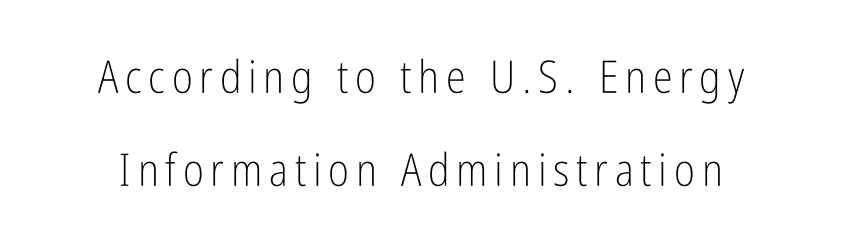
Do the letters lean? They stand straight. Is the stroke heavy? The answer is a plain regular-or-lighter. Character widths vary here, with narrow letters taking less room than wide ones. The glyphs are unaccompanied by any horizontal stroke below them.
